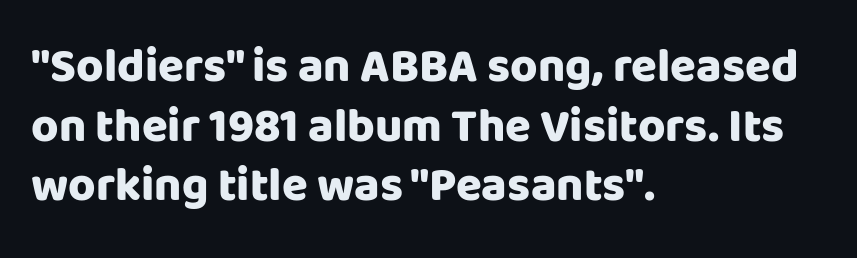
The image shows 47 px heavy sans-serif type, upright; set left-aligned, normal line spacing (1.27x), normal letter spacing, not underlined; low stroke contrast and a large x-height.
